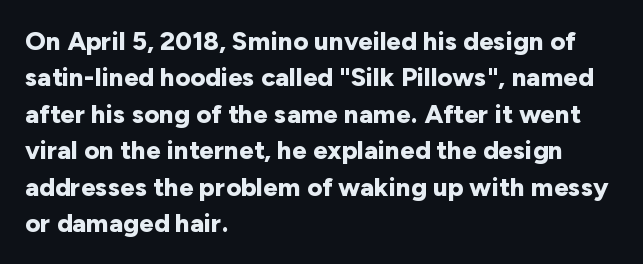
Q: Is the text bold? A: Yes.
Q: Is the text italic (slanted)? A: No, it is upright.
Q: Is the text underlined? A: No.
Q: How is the paragraph aligned? A: Left-aligned.
Q: Is the spacing between letters normal or unusually wide? A: Normal.
Q: Is the spacing between lines tight, normal or loose? A: Normal.
